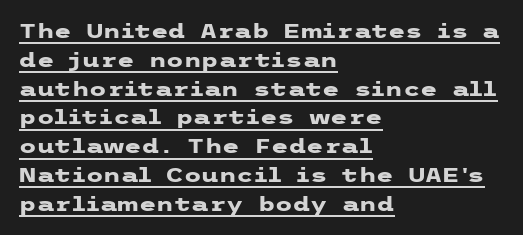
The image shows 20 px bold type, upright; set left-aligned, normal line spacing (1.44x), normal letter spacing, underlined.
